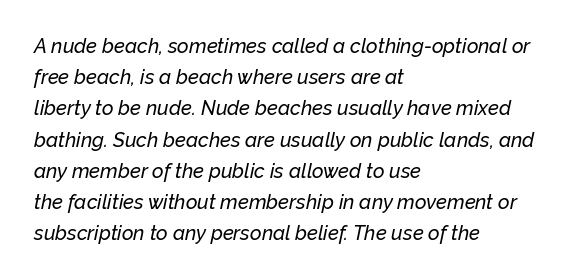
Q: Is the text italic (slanted)? A: Yes, it leans right by about 12 degrees.
Q: Is the text underlined? A: No.
Q: How is the paragraph aligned? A: Left-aligned.
Q: Is the spacing between letters normal or unusually wide? A: Normal.
Q: Is the spacing between lines tight, normal or loose? A: Normal.
